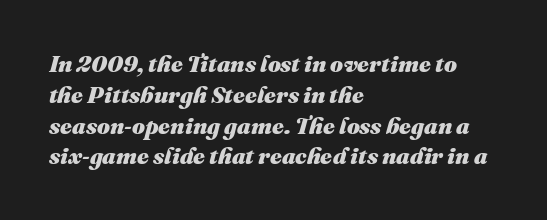
{"italic": "yes", "lean": "right", "slant_degrees": 16, "bold": "yes", "underline": "no", "align": "left", "line_spacing": "normal", "line_spacing_ratio": 1.34, "letter_spacing": "normal", "letter_spacing_em": 0.0, "glyph_px": 23}
